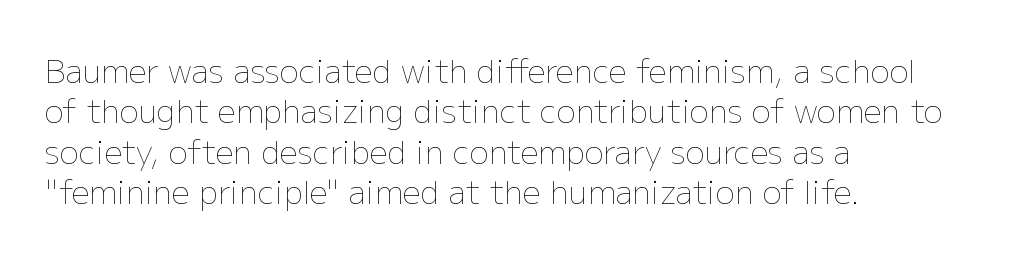
Posture: vertical. Compared with typical paragraphs, the rows here are spaced about the same. Every row of glyphs begins at an identical x-position on the left. Here the designer chose a conventional face with non-uniform glyph widths. The horizontal fit of the characters is conventional and even.
